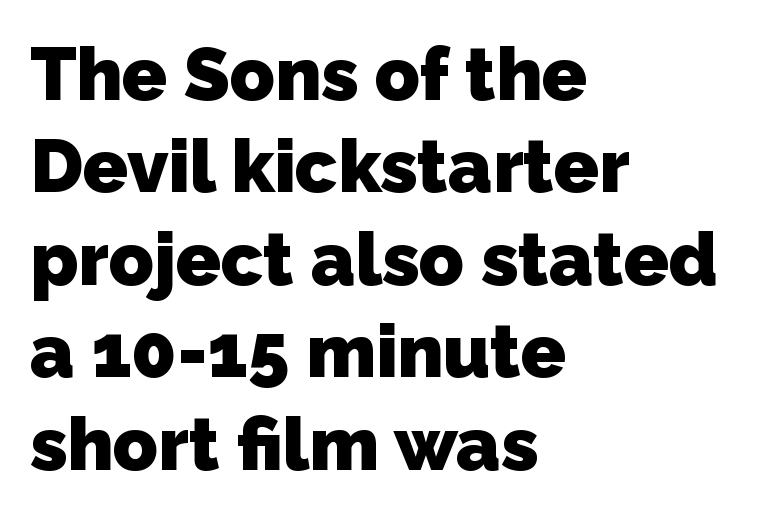
The image shows 74 px heavy sans-serif type; set left-aligned, normal line spacing (1.25x), normal letter spacing, not underlined; low stroke contrast and a medium x-height.
